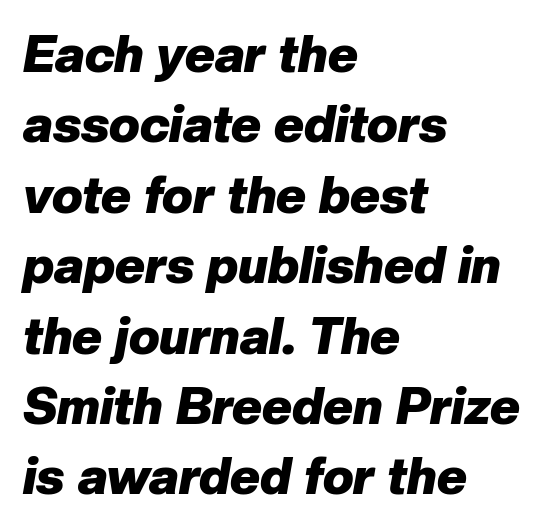
{"italic": "yes", "lean": "right", "slant_degrees": 10, "bold": "yes", "weight": "heavy", "width": "normal", "stroke_contrast": "low", "x_height": "medium", "monospaced": "no", "underline": "no", "align": "left", "line_spacing": "normal", "line_spacing_ratio": 1.38, "letter_spacing": "normal", "letter_spacing_em": 0.0, "glyph_px": 51}
